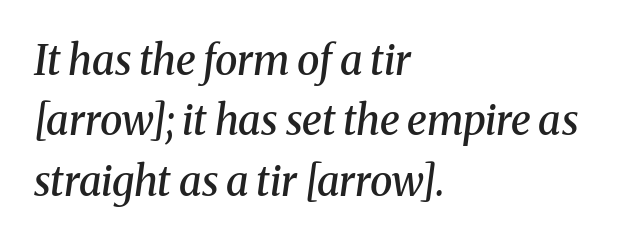
{"serif": "yes", "italic": "yes", "lean": "right", "slant_degrees": 8, "bold": "semi", "weight": "semibold", "width": "normal", "stroke_contrast": "medium", "x_height": "medium", "monospaced": "no", "underline": "no", "align": "left", "line_spacing": "normal", "line_spacing_ratio": 1.47, "letter_spacing": "normal", "letter_spacing_em": 0.0, "glyph_px": 41}
